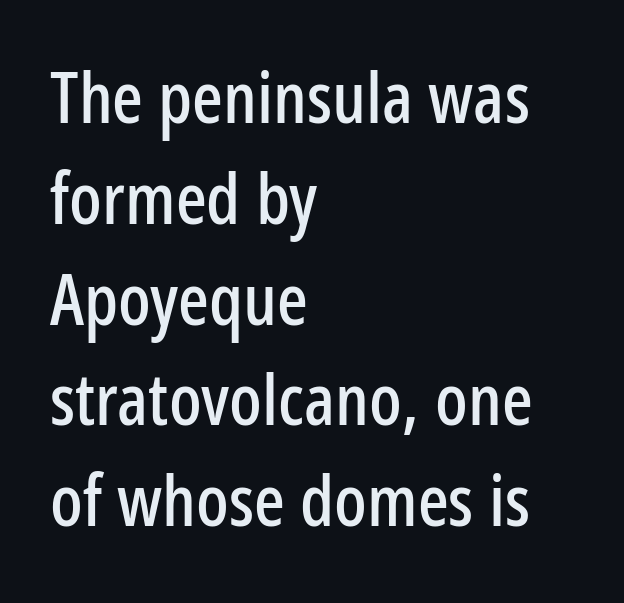
Q: Is the text italic (slanted)? A: No, it is upright.
Q: Is the typeface a serif or a sans-serif typeface? A: Sans-serif.
Q: Is the text underlined? A: No.
Q: How is the paragraph aligned? A: Left-aligned.
Q: Is the spacing between letters normal or unusually wide? A: Normal.
Q: Is the spacing between lines tight, normal or loose? A: Normal.
Q: Width (condensed, normal, or wide)? A: Condensed.
Q: Stroke contrast? A: Low.
Q: x-height? A: Medium.
Q: Monospaced? A: No.
